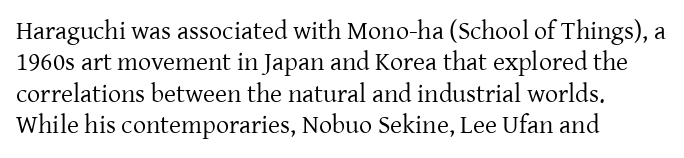
Q: Is the text bold? A: No.
Q: Is the text italic (slanted)? A: No, it is upright.
Q: Is the text underlined? A: No.
Q: How is the paragraph aligned? A: Left-aligned.
Q: Is the spacing between letters normal or unusually wide? A: Normal.
